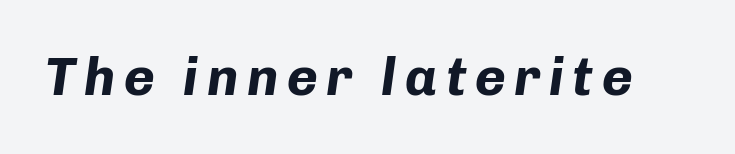
{"italic": "yes", "lean": "right", "slant_degrees": 8, "bold": "yes", "weight": "bold", "width": "normal", "stroke_contrast": "low", "x_height": "medium", "monospaced": "no", "underline": "no", "glyph_px": 53}
